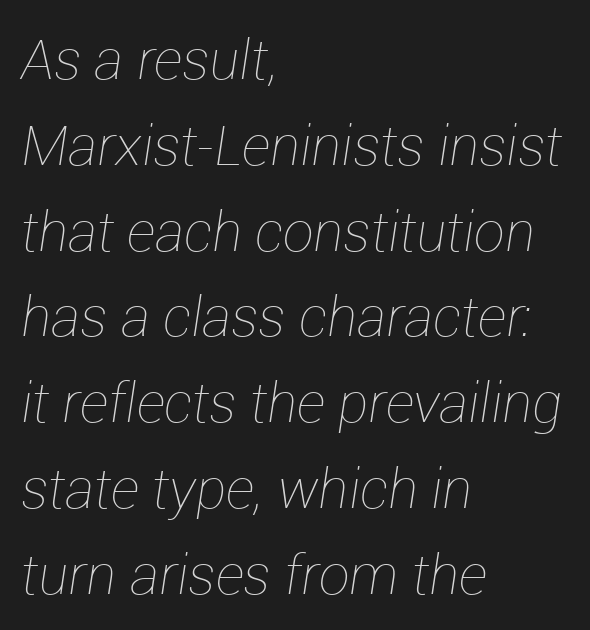
Q: Is the text bold? A: No.
Q: Is the text italic (slanted)? A: Yes, it leans right by about 12 degrees.
Q: Is the text underlined? A: No.
Q: How is the paragraph aligned? A: Left-aligned.
Q: Is the spacing between letters normal or unusually wide? A: Normal.
Q: Is the spacing between lines tight, normal or loose? A: Normal.
Q: Width (condensed, normal, or wide)? A: Normal.
Q: Stroke contrast? A: Low.
Q: x-height? A: Medium.
Q: Monospaced? A: No.
